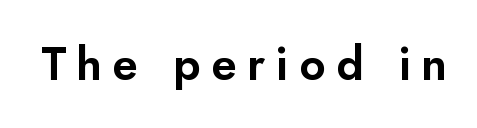
{"serif": "no", "italic": "no", "width": "normal", "stroke_contrast": "low", "x_height": "small", "monospaced": "no", "underline": "no", "letter_spacing": "wide", "letter_spacing_em": 0.23, "glyph_px": 46}
